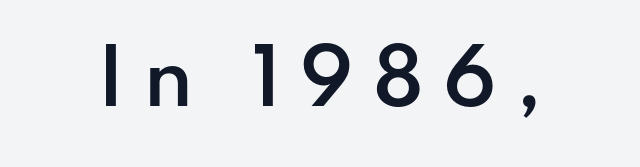
{"serif": "no", "italic": "no", "bold": "semi", "weight": "semibold", "width": "normal", "stroke_contrast": "low", "x_height": "small", "monospaced": "no", "underline": "no", "letter_spacing": "wide", "letter_spacing_em": 0.25, "glyph_px": 75}
